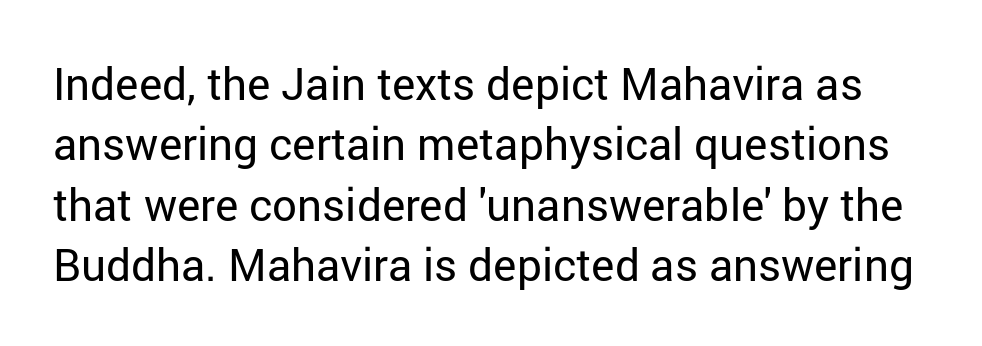
Q: Is the text bold? A: No.
Q: Is the text italic (slanted)? A: No, it is upright.
Q: Is the typeface a serif or a sans-serif typeface? A: Sans-serif.
Q: Is the text underlined? A: No.
Q: Is the spacing between letters normal or unusually wide? A: Normal.
Q: Is the spacing between lines tight, normal or loose? A: Normal.
Q: Width (condensed, normal, or wide)? A: Normal.
Q: Stroke contrast? A: Low.
Q: x-height? A: Medium.
Q: Monospaced? A: No.
